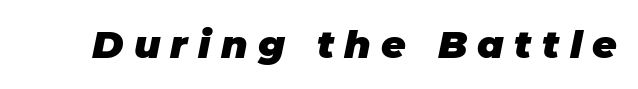
The image shows 38 px heavy type, italic (leaning right); set unusually wide letter spacing (+0.27 em), not underlined; low stroke contrast and a large x-height.
